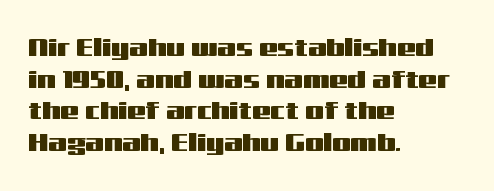
The lettering stays uniformly vertical, giving the passage a roman look. The baseline area is clear. The setting favours the left margin, as ordinary paragraphs usually do. These lines keep a tight, regular rhythm from letter to letter.
